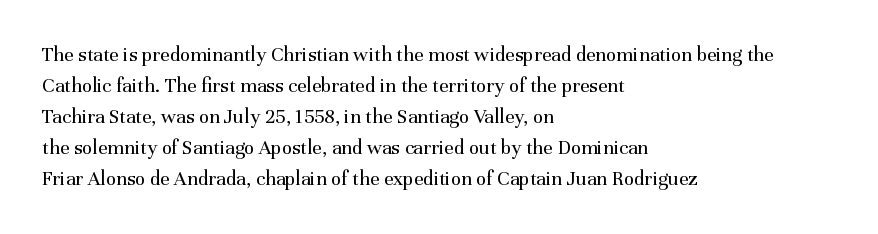
Q: Is the text bold? A: No.
Q: Is the text italic (slanted)? A: No, it is upright.
Q: Is the text underlined? A: No.
Q: How is the paragraph aligned? A: Left-aligned.
Q: Is the spacing between letters normal or unusually wide? A: Normal.
Q: Is the spacing between lines tight, normal or loose? A: Normal.
